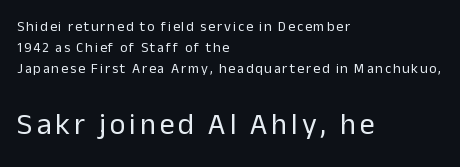
Q: Is the text bold? A: No.
Q: Is the text italic (slanted)? A: No, it is upright.
Q: Is the typeface a serif or a sans-serif typeface? A: Sans-serif.
Q: Is the text underlined? A: No.
Q: How is the paragraph aligned? A: Left-aligned.
Q: Is the spacing between lines tight, normal or loose? A: Normal.
Q: Which block of text is set in a larger size, the first (top) or the second (bottom)? A: The second (bottom) one.
Q: Width (condensed, normal, or wide)? A: Normal.
Q: Stroke contrast? A: Low.
Q: x-height? A: Medium.
Q: Monospaced? A: No.
